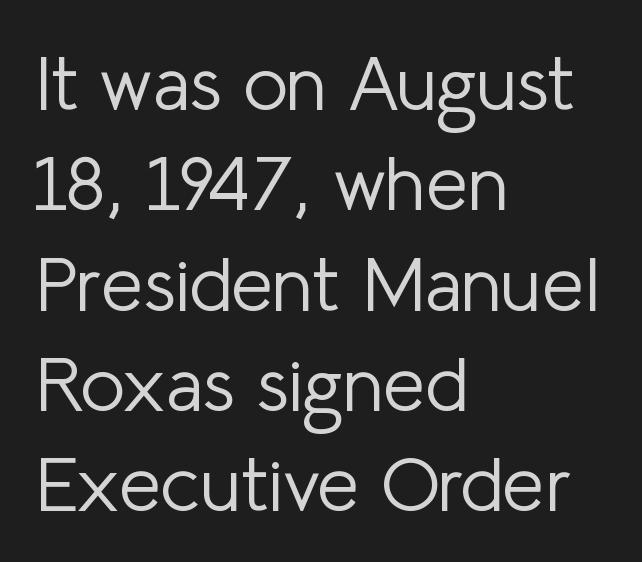
This sample uses a sans-serif face. Reading down the column, the eye jumps a familiar distance to each next line. Characters follow at the spacing the type designer built in. Weight: in the light-to-regular range. Descenders are the only things crossing below the line.
